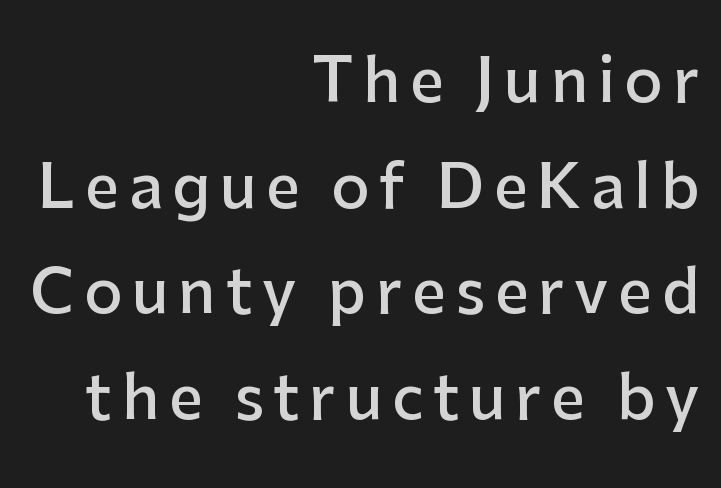
{"serif": "no", "italic": "no", "bold": "semi", "weight": "semibold", "width": "normal", "stroke_contrast": "low", "x_height": "medium", "monospaced": "no", "underline": "no", "align": "right", "line_spacing_ratio": 1.76, "glyph_px": 60}
